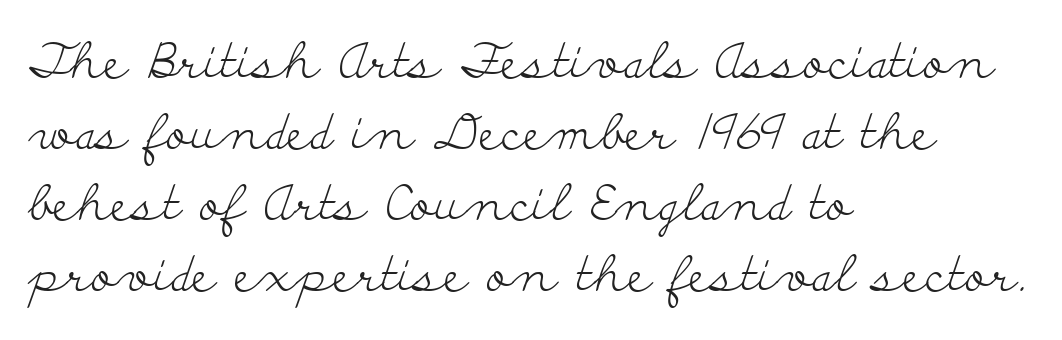
The image shows 49 px light, wide serif type; set left-aligned, normal line spacing (1.45x), normal letter spacing, not underlined; low stroke contrast and a small x-height.
